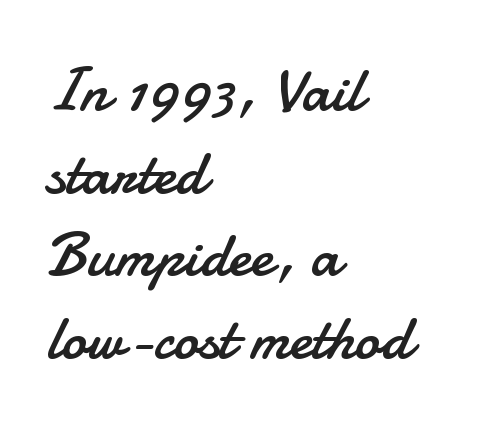
Q: Is the text bold? A: No.
Q: Is the text italic (slanted)? A: Yes.
Q: Is the typeface a serif or a sans-serif typeface? A: Sans-serif.
Q: Is the text underlined? A: No.
Q: How is the paragraph aligned? A: Left-aligned.
Q: Is the spacing between letters normal or unusually wide? A: Normal.
Q: Is the spacing between lines tight, normal or loose? A: Normal.
Q: Width (condensed, normal, or wide)? A: Normal.
Q: Stroke contrast? A: Low.
Q: x-height? A: Small.
Q: Monospaced? A: No.
